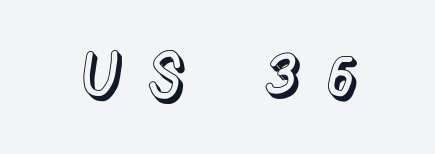
Honestly, there is no underline to notice here at all. The letters advance in unequal steps, a hallmark of proportional type. Inter-character spacing is expanded well beyond the font's built-in metrics.
